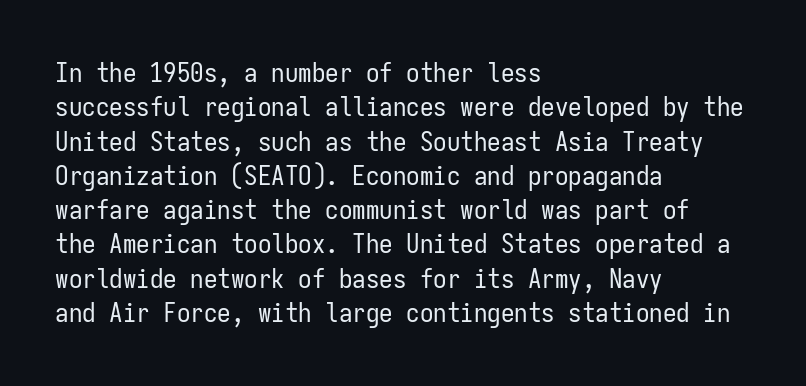
Q: Is the text bold? A: No.
Q: Is the text italic (slanted)? A: No, it is upright.
Q: Is the text underlined? A: No.
Q: How is the paragraph aligned? A: Left-aligned.
Q: Is the spacing between letters normal or unusually wide? A: Normal.
Q: Is the spacing between lines tight, normal or loose? A: Normal.
